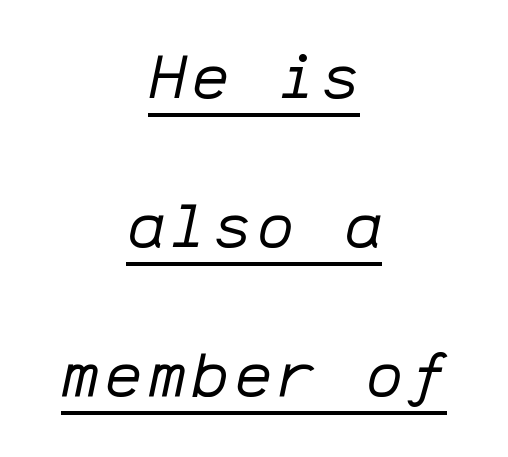
The rendering uses the underline text-decoration. The font is comparable to plain body text, perhaps lighter. Visually the block forms a symmetrical silhouette, jagged on both flanks. The lettering tilts uniformly, giving the passage an italic look. Leading: increased. These lines are rendered in a fixed-pitch font.
